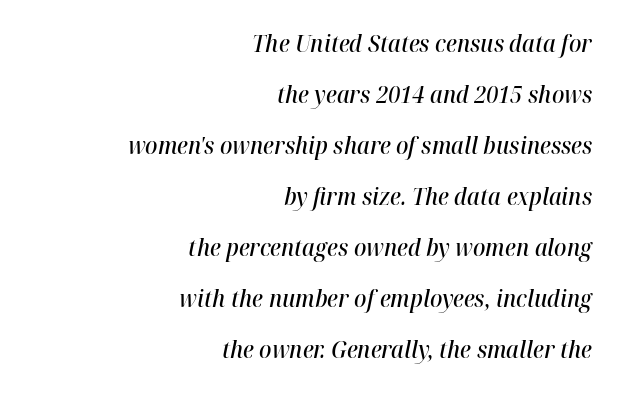
Q: Is the text bold? A: Semi-bold.
Q: Is the text italic (slanted)? A: Yes, it leans right by about 12 degrees.
Q: Is the text underlined? A: No.
Q: How is the paragraph aligned? A: Right-aligned.
Q: Is the spacing between letters normal or unusually wide? A: Normal.
Q: Is the spacing between lines tight, normal or loose? A: Loose.
